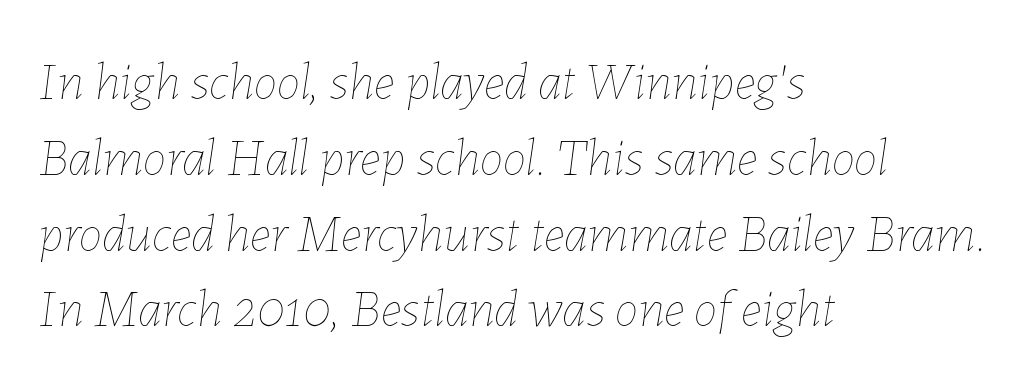
The image shows 53 px thin type, italic (leaning right); set left-aligned, normal line spacing (1.43x), normal letter spacing, not underlined; low stroke contrast and a medium x-height.
